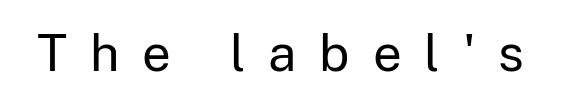
The image shows 51 px regular-weight sans-serif type, upright; set unusually wide letter spacing (+0.45 em), not underlined; low stroke contrast and a medium x-height.
